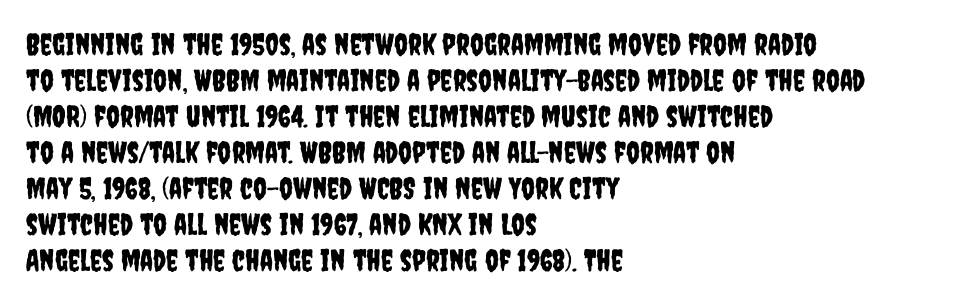
This sample uses an upright cut, with every glyph sitting square on the baseline. The lines in this sample share a left origin and differ only in where they stop. Classification — sans serif. Honestly, there is no underline to notice here at all. Varying glyph widths throughout — classic text-font behaviour.
